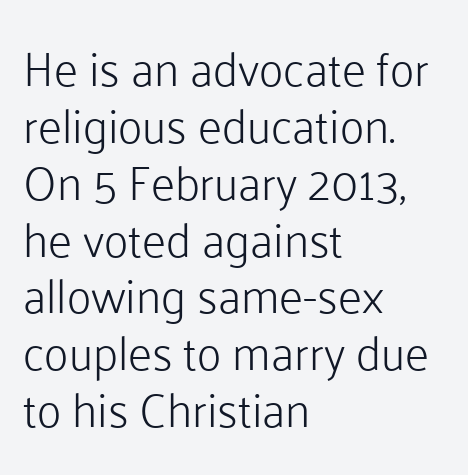
The rendering shows plain stroke endings on the letterforms — a sans-serif design. Tracking here is standard; glyphs follow each other at the usual distance. Think of a printed novel: that variable character pitch is what you see here. Each stroke keeps to a modest, everyday thickness or less.
